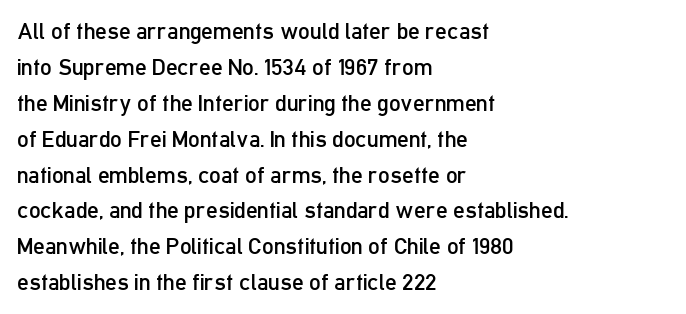
The foot of each line stays bare and open. It's the straight-up-and-down kind of type. The gaps between neighbouring characters are ordinary and unremarkable. A normal amount of white space separates one row of letters from the next. Typeset ragged right — the left edge is the straight one. Is the stroke heavy? The answer is a plain regular-or-lighter.
